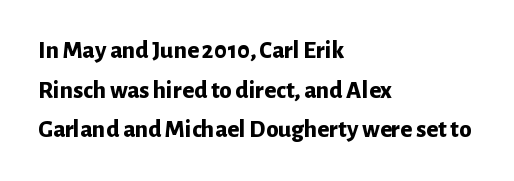
{"italic": "no", "bold": "yes", "underline": "no", "align": "left", "line_spacing": "normal", "line_spacing_ratio": 1.59, "letter_spacing": "normal", "letter_spacing_em": 0.0, "glyph_px": 25}
